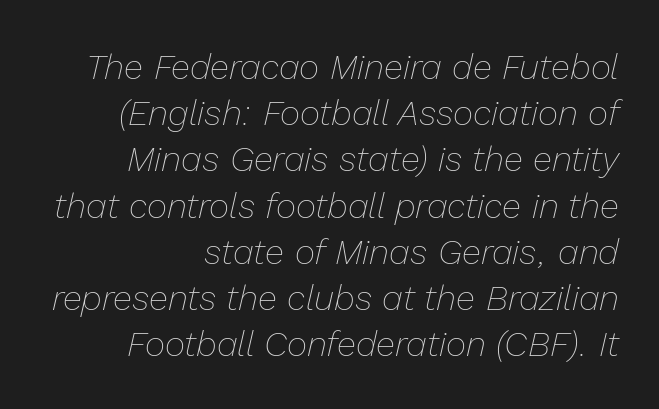
The image shows 35 px thin type, italic (leaning right); set right-aligned, normal line spacing (1.32x), normal letter spacing, not underlined; low stroke contrast and a medium x-height.
